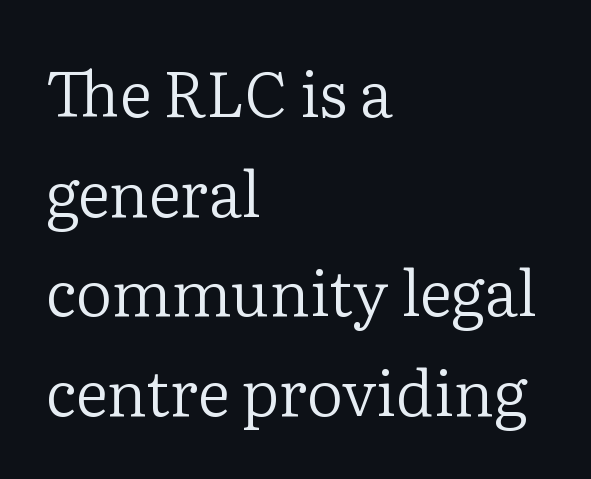
The image shows 63 px regular-weight serif type, upright; set left-aligned, normal line spacing (1.58x), normal letter spacing, not underlined; low stroke contrast and a medium x-height.
